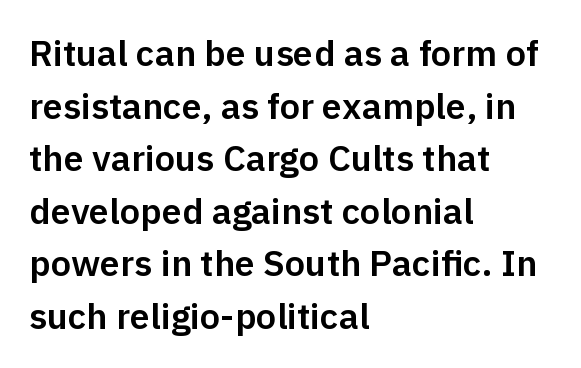
Default kerning and tracking; the words read as compact shapes. Regarding serifs, this sample does without them. Every row of glyphs begins at an identical x-position on the left. One glance says typical: line gaps are just what's usual. Is this a fixed-width face? No — the glyphs have proportional, varying widths. Lines of text with bare space underneath.
